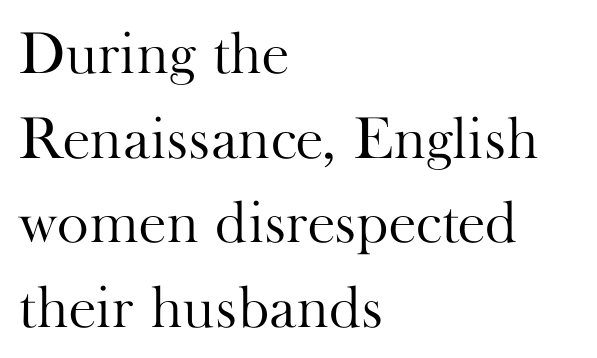
The image shows 60 px light serif type, upright; set left-aligned, normal line spacing (1.41x), normal letter spacing, not underlined; high stroke contrast and a small x-height.
